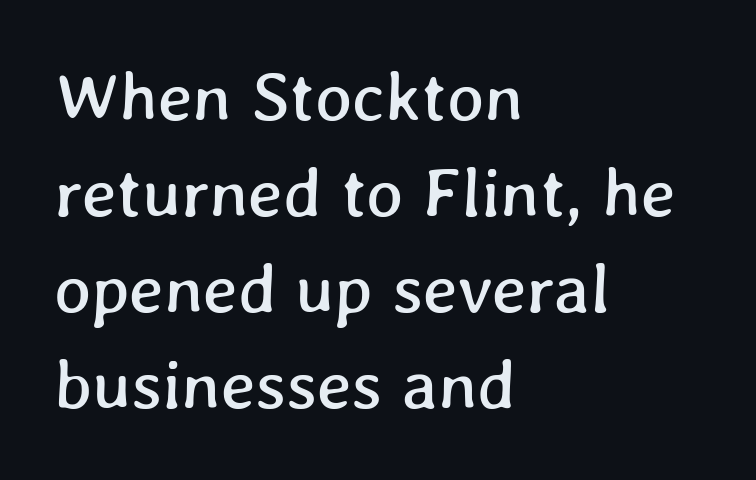
A clean baseline with only descenders dipping below it. Words appear dense and cohesive because spacing is normal. Looks like regular typesetting: each glyph gets only the width it needs. These lines sit exactly where default settings would place them. The lines are quadded left.
